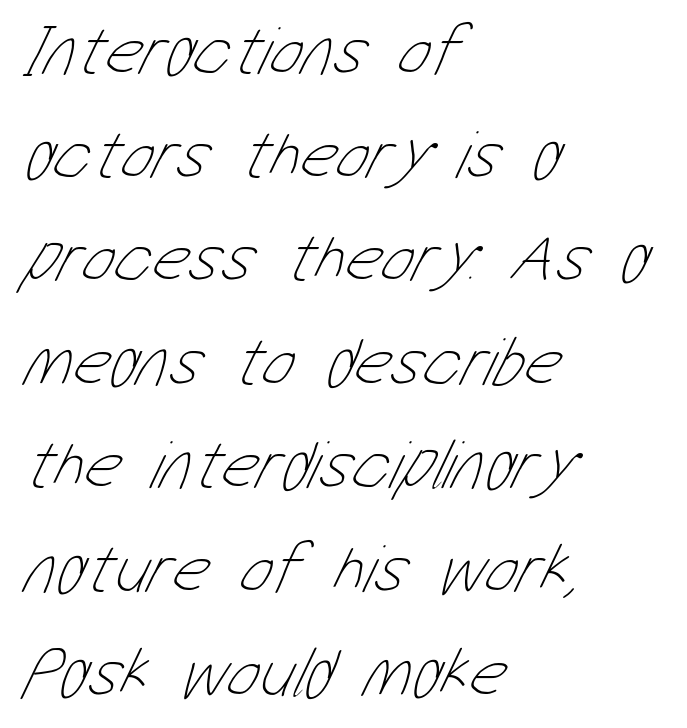
The image shows 70 px thin, condensed type; set left-aligned, normal line spacing (1.48x), normal letter spacing, not underlined; low stroke contrast and a medium x-height.
